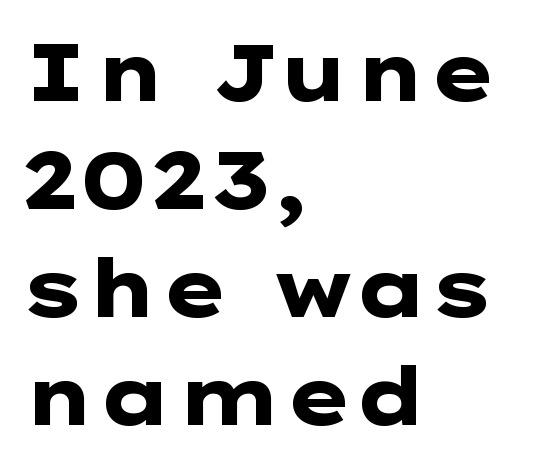
This is sans-serif lettering, the kind often seen on screens and signage. Posture: straight, roman, zero tilt. Words float on clear page, feet unadorned. The letters are bold, with thick, heavy strokes. Words appear dense and cohesive because spacing is normal. This sample is left-justified, so line endings fall wherever the words run out.
